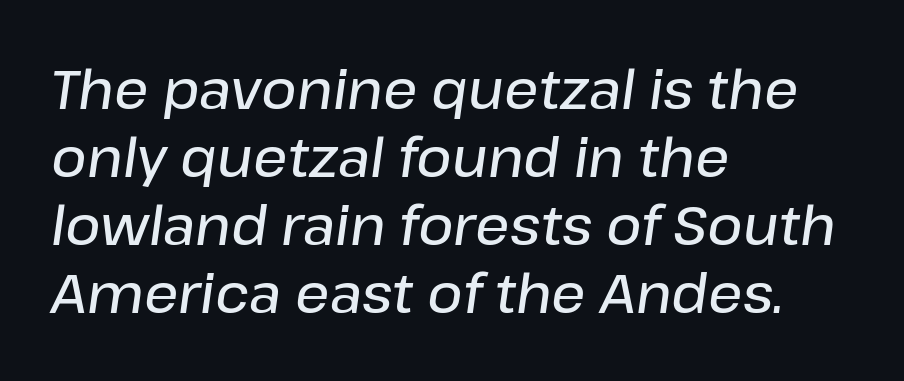
The image shows 54 px semibold type, italic (leaning right); set left-aligned, normal line spacing (1.26x), normal letter spacing, not underlined; low stroke contrast and a medium x-height.
